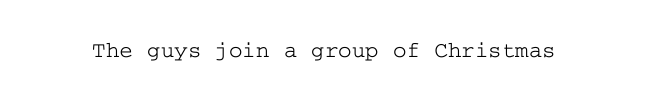
Q: Is the text italic (slanted)? A: No, it is upright.
Q: Is the text underlined? A: No.
Q: Is the spacing between letters normal or unusually wide? A: Normal.
